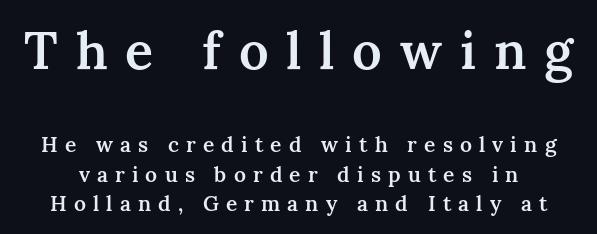
{"serif": "yes", "italic": "no", "bold": "semi", "weight": "semibold", "width": "normal", "stroke_contrast": "medium", "x_height": "medium", "monospaced": "no", "underline": "no", "line_spacing": "normal", "line_spacing_ratio": 1.4, "letter_spacing": "wide", "letter_spacing_em": 0.34, "larger_block": "first", "size_ratio": 2.48, "glyph_px": 52}
